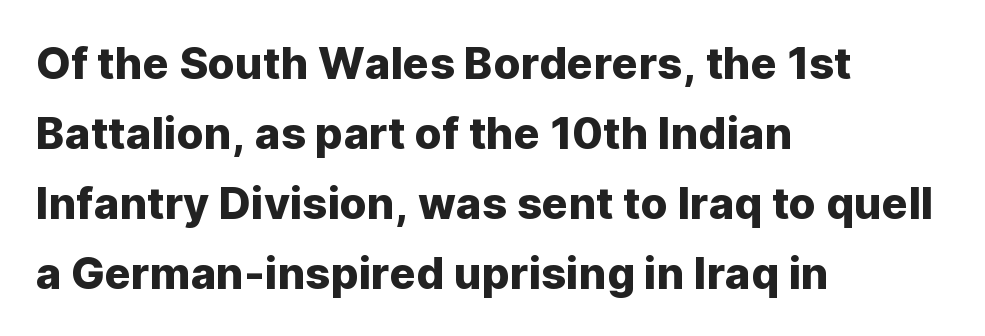
The image shows 44 px sans-serif type, upright; set left-aligned, normal line spacing (1.59x), normal letter spacing, not underlined; low stroke contrast and a medium x-height.
